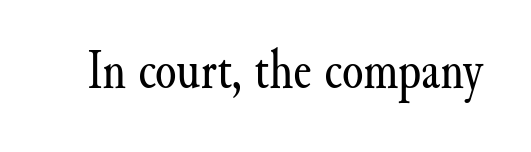
The image shows 55 px regular-weight serif type, upright; set normal letter spacing, not underlined; medium stroke contrast and a small x-height.
